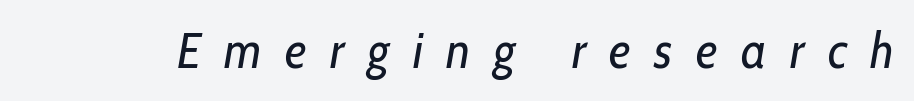
Q: Is the text bold? A: No.
Q: Is the text italic (slanted)? A: Yes, it leans right by about 10 degrees.
Q: Is the text underlined? A: No.
Q: Is the spacing between letters normal or unusually wide? A: Unusually wide.
Q: Width (condensed, normal, or wide)? A: Condensed.
Q: Stroke contrast? A: Low.
Q: x-height? A: Medium.
Q: Monospaced? A: No.
